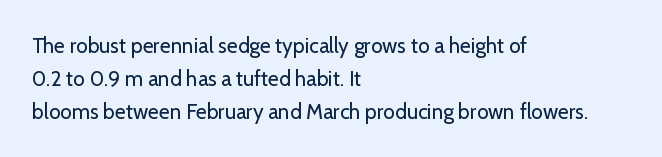
Q: Is the text bold? A: No.
Q: Is the text italic (slanted)? A: No, it is upright.
Q: Is the text underlined? A: No.
Q: How is the paragraph aligned? A: Left-aligned.
Q: Is the spacing between letters normal or unusually wide? A: Normal.
Q: Is the spacing between lines tight, normal or loose? A: Normal.
